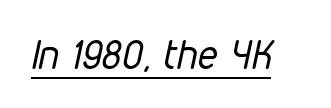
Varying glyph widths throughout — classic text-font behaviour. Underline: present. The weight would be labelled regular, book, light, or lighter still. How are the letters spaced? Ordinarily, with no added tracking.
